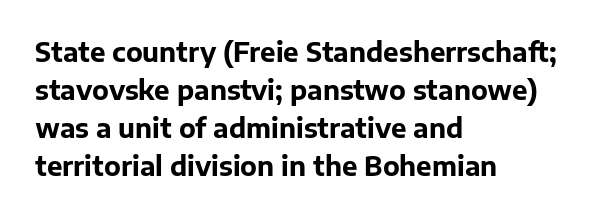
Horizontal alignment here is leftward, the default for most running prose. Nothing unusual about the tracking: characters are spaced as the font intends. Students, observe: this is what conventionally led text looks like. Does the lettering tilt? It doesn't — this is upright.
